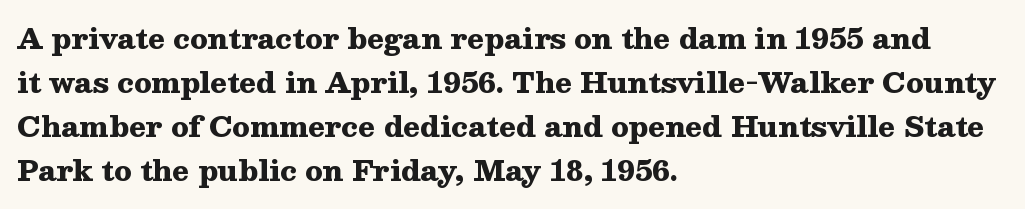
When letters stand straight like this, we call the style roman or upright. Proportional: the letters do not fall into vertical columns. Weight check: bold — yes, fully. Old-style or modern, the face here clearly has serifs.
